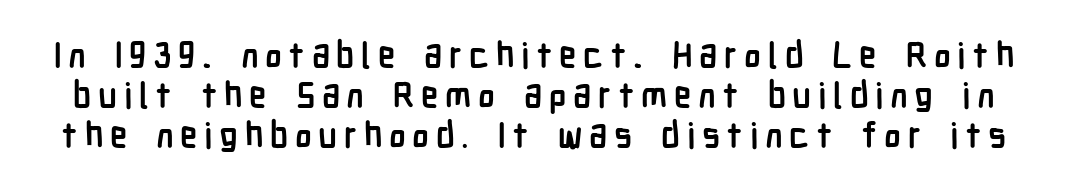
The image shows 35 px semibold, condensed sans-serif type, upright; set tight line spacing (1.14x), not underlined; low stroke contrast and a medium x-height.
